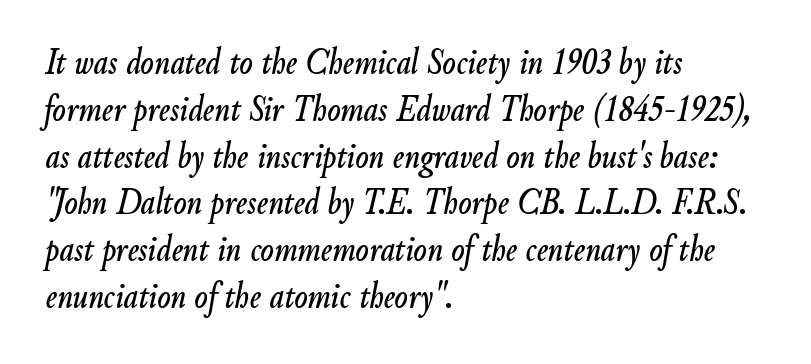
Horizontally, the lines are justified to the leading edge only. Slanted lettering throughout. The specimen omits any rule beneath the text block's lines. The letters advance in unequal steps, a hallmark of proportional type.
